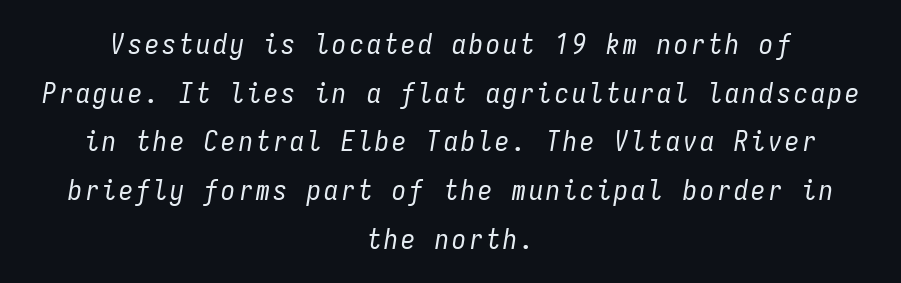
{"italic": "yes", "lean": "right", "slant_degrees": 9, "bold": "no", "weight": "regular", "width": "condensed", "stroke_contrast": "low", "x_height": "medium", "monospaced": "yes", "underline": "no", "align": "center", "line_spacing_ratio": 1.74, "glyph_px": 28}
